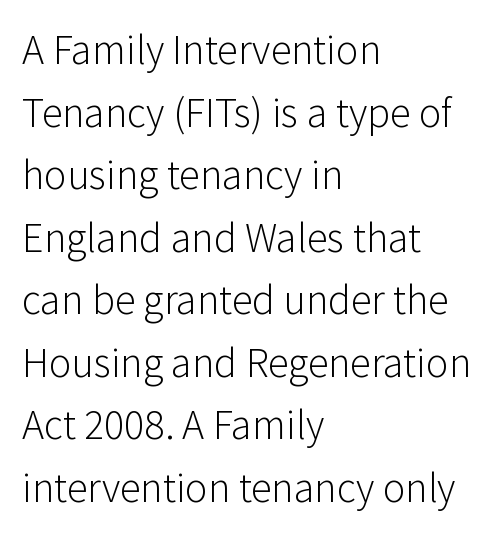
Nothing heavy about these letters — not bold at all. Tracking value appears to be zero — textbook default spacing. Whoever set this chose a conventional vertical rhythm. I'd call this a sans setting — the letters go barefoot. Lines of text with bare space underneath. The letters stand straight up with perfectly vertical stems.
